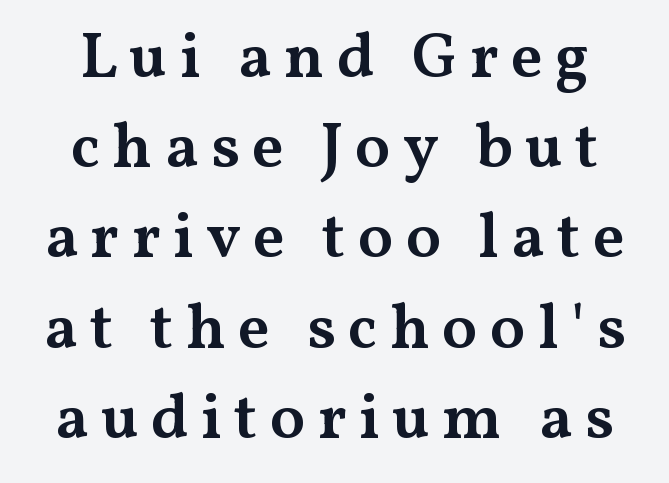
The image shows 64 px semibold, wide serif type, upright; set centered, normal line spacing (1.41x), not underlined; medium stroke contrast and a medium x-height.
